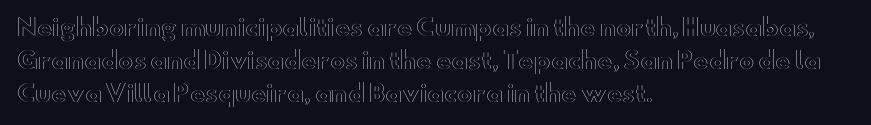
{"italic": "no", "underline": "no", "align": "left", "line_spacing": "normal", "line_spacing_ratio": 1.44, "letter_spacing": "normal", "letter_spacing_em": 0.0, "glyph_px": 23}
